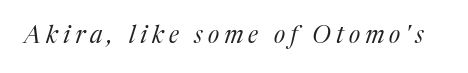
{"italic": "yes", "lean": "right", "slant_degrees": 17, "bold": "no", "underline": "no", "letter_spacing": "wide", "letter_spacing_em": 0.21, "glyph_px": 24}
